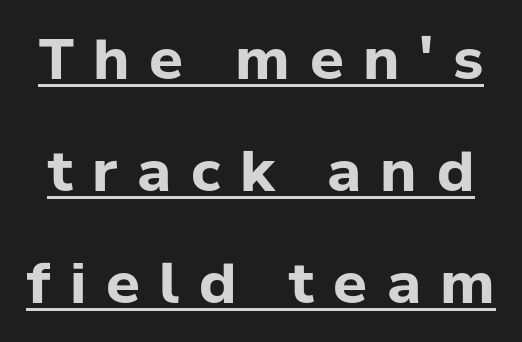
The passage shown is typed in a proportional face where columns would drift. Like a heading marked for emphasis, these lines bear an underscore. Check where the strokes stop: nothing finishes them off — pure sans. Typesetter's note: full bold, strokes at maximum text heaviness. Interline gaps are noticeably wide in this sample. Upright lettering throughout.
